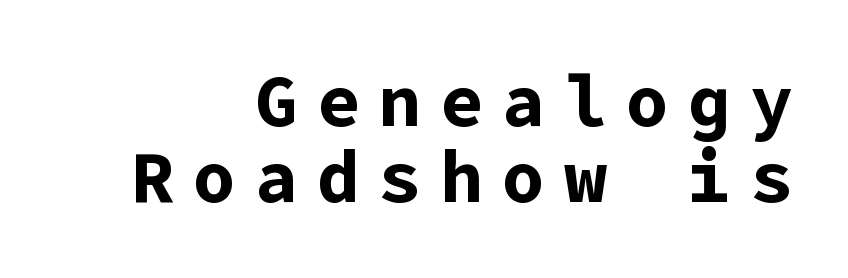
Serifs: no, the terminals of the letterforms are clean. Bare-footed words on every line. Strokes here are thick enough to call this a true bold. Rendered with straight, roman letterforms. The horizontal fit of the characters is loose and conspicuously gappy.
